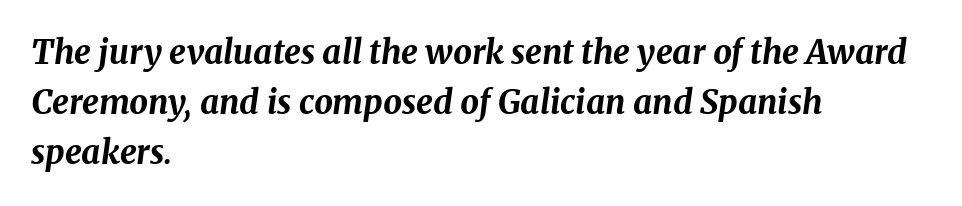
Q: Is the text bold? A: Yes.
Q: Is the text italic (slanted)? A: Yes, it leans right by about 8 degrees.
Q: Is the text underlined? A: No.
Q: How is the paragraph aligned? A: Left-aligned.
Q: Is the spacing between letters normal or unusually wide? A: Normal.
Q: Is the spacing between lines tight, normal or loose? A: Normal.
Q: Width (condensed, normal, or wide)? A: Normal.
Q: Stroke contrast? A: Medium.
Q: x-height? A: Medium.
Q: Monospaced? A: No.
